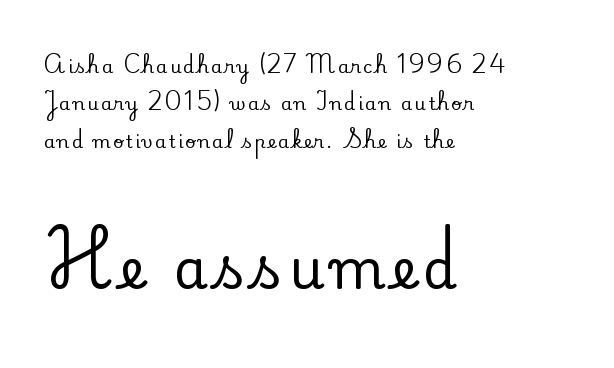
The image shows 55 px serif type, upright; set left-aligned, loose line spacing (2.07x), not underlined; the second (bottom) block is 3.06x larger; low stroke contrast and a small x-height.
